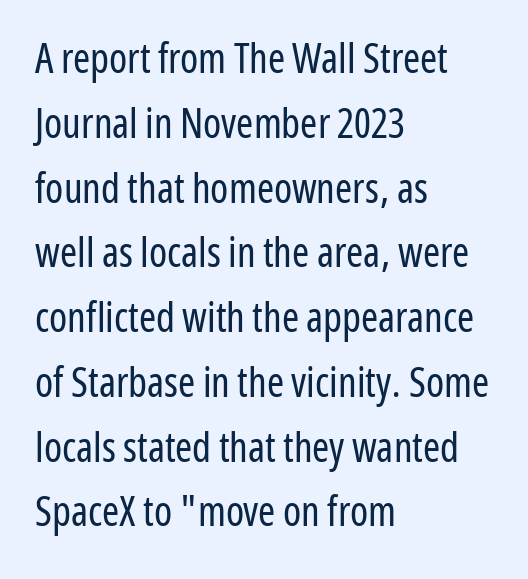
The image shows 41 px regular-weight, condensed sans-serif type, upright; set left-aligned, normal line spacing (1.58x), normal letter spacing, not underlined; low stroke contrast and a medium x-height.
